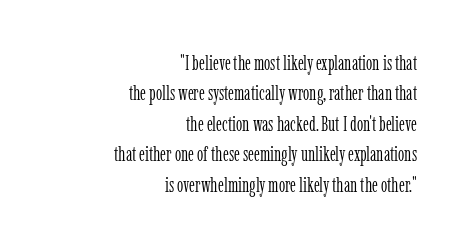
The image shows 20 px text type, upright; set right-aligned, normal line spacing (1.52x), normal letter spacing, not underlined.
